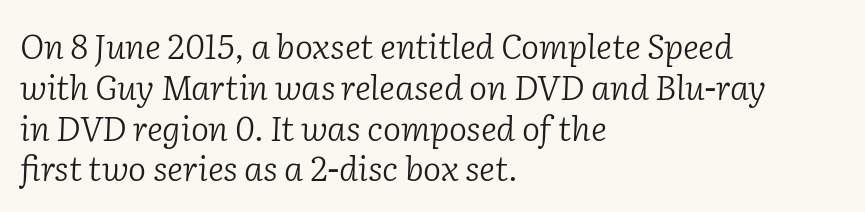
{"serif": "yes", "italic": "yes", "lean": "right", "slant_degrees": 2, "bold": "no", "weight": "light", "width": "normal", "stroke_contrast": "low", "x_height": "medium", "monospaced": "no", "underline": "no", "align": "left", "line_spacing_ratio": 1.2, "letter_spacing": "normal", "letter_spacing_em": 0.0, "glyph_px": 34}
